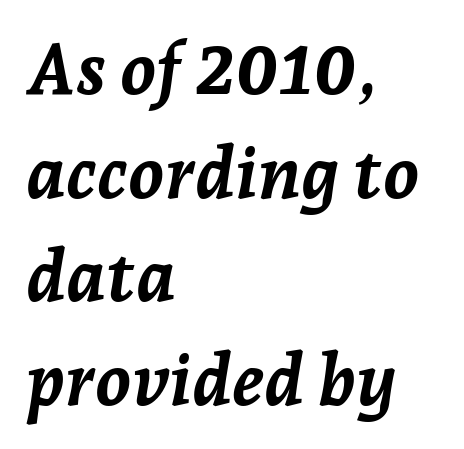
The rendering applies a slant to the glyphs. The line-height multiplier appears to be the usual default. Character widths vary here, with narrow letters taking less room than wide ones. Set as a true bold cut, around the 700 mark.
